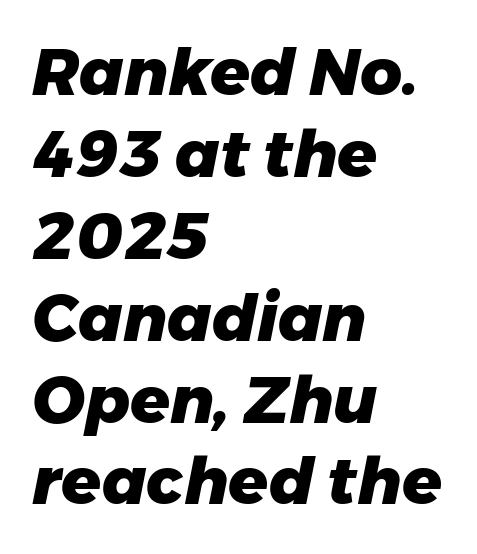
Q: Is the text bold? A: Yes.
Q: Is the text italic (slanted)? A: Yes, it leans right by about 11 degrees.
Q: Is the text underlined? A: No.
Q: How is the paragraph aligned? A: Left-aligned.
Q: Is the spacing between letters normal or unusually wide? A: Normal.
Q: Is the spacing between lines tight, normal or loose? A: Normal.
Q: Width (condensed, normal, or wide)? A: Normal.
Q: Stroke contrast? A: Low.
Q: x-height? A: Medium.
Q: Monospaced? A: No.
